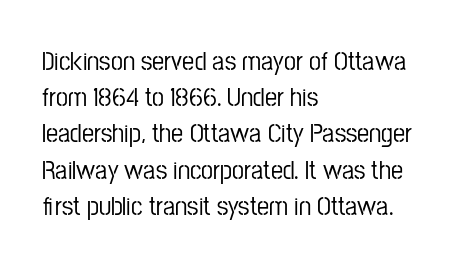
A normal amount of white space separates one row of letters from the next. Rendered with straight, roman letterforms. Rule under the text: the space is simply empty. Glyph-to-glyph distance matches everyday printed text. Horizontal alignment here is leftward, the default for most running prose.
